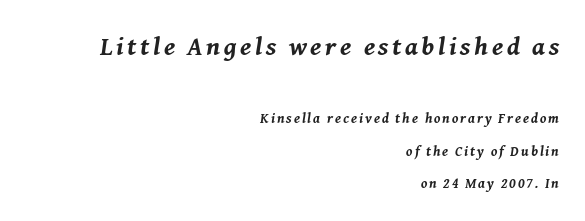
The image shows 26 px bold type, italic (leaning right); set right-aligned, loose line spacing (2.32x), not underlined; the first (top) block is 1.86x larger.
